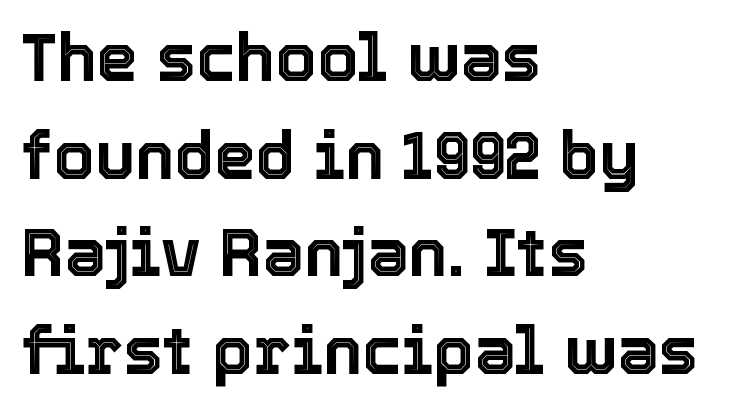
Visually the block forms a straight wall on the left and a jagged coastline on the right. Italic? Not at all — the glyphs are vertical. Think of a printed novel: that variable character pitch is what you see here. Horizontal bands of white between lines are of average thickness. The words here are not underlined. Caption: standard tracking, unaltered.
